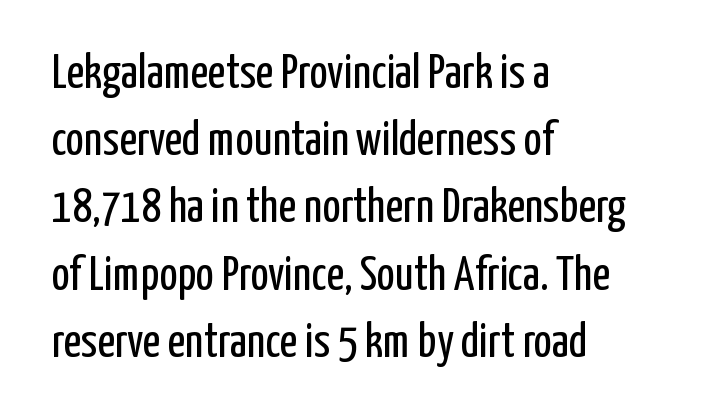
Descenders are the only things crossing below the line. The rendering shows plain stroke endings on the letterforms — a sans-serif design. The line texture is even and compact thanks to regular tracking. These lines sit exactly where default settings would place them. Think of a printed novel: that variable character pitch is what you see here. These lines stack with their left ends in a neat column.
